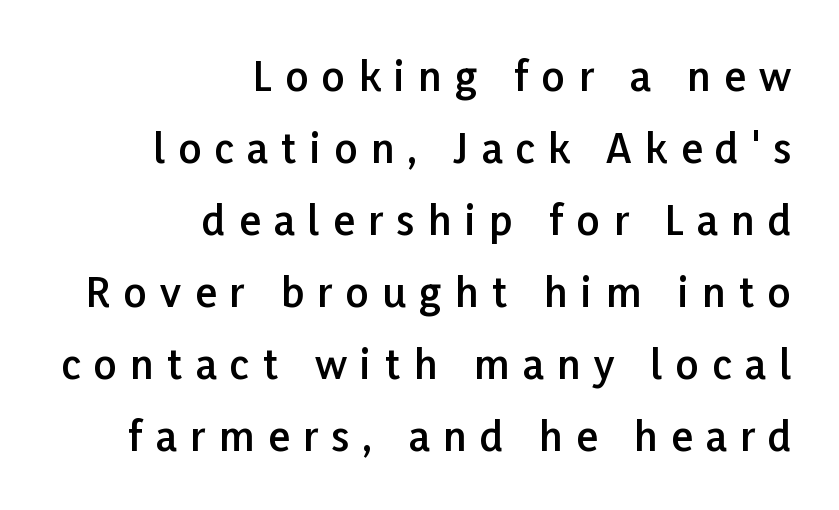
The image shows 40 px semibold sans-serif type, upright; set right-aligned, line spacing 1.8x, unusually wide letter spacing (+0.34 em), not underlined; low stroke contrast and a medium x-height.
